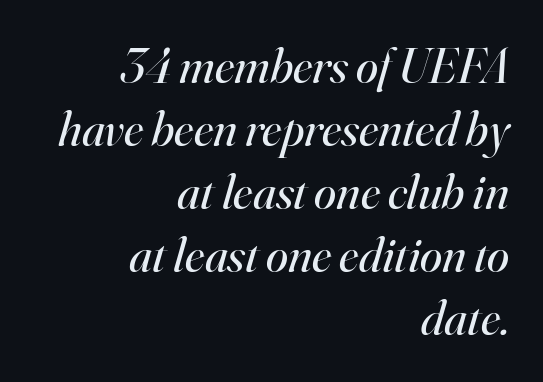
Q: Is the text bold? A: No.
Q: Is the text italic (slanted)? A: Yes, it leans right by about 16 degrees.
Q: Is the typeface a serif or a sans-serif typeface? A: Serif.
Q: Is the text underlined? A: No.
Q: How is the paragraph aligned? A: Right-aligned.
Q: Is the spacing between letters normal or unusually wide? A: Normal.
Q: Is the spacing between lines tight, normal or loose? A: Normal.
Q: Width (condensed, normal, or wide)? A: Normal.
Q: Stroke contrast? A: High.
Q: x-height? A: Small.
Q: Monospaced? A: No.
